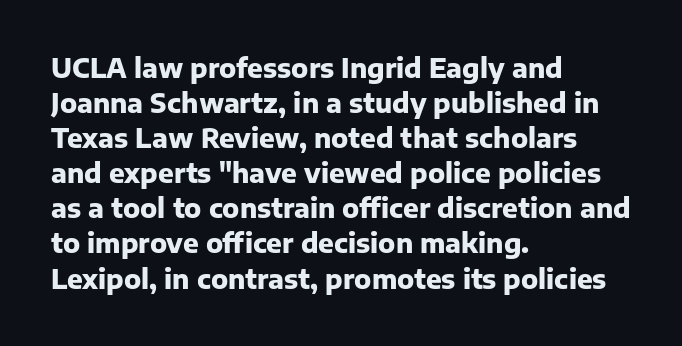
Spacing between characters is what you'd get straight out of the box. If you drew a line through each stem, it would be perfectly vertical. Which margin do the lines hug? The left one — the right edge is uneven. Leading: standard. Is the type bold? Yes — the strokes are clearly thick and heavy.
